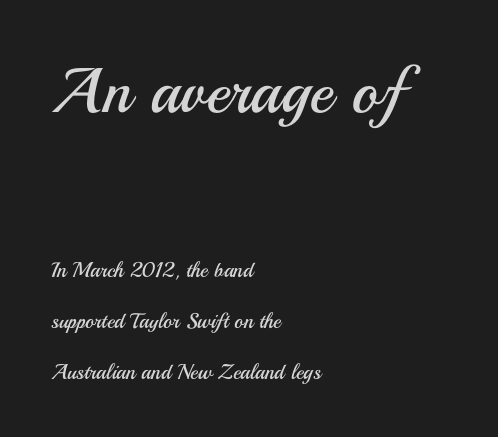
The image shows 64 px regular-weight sans-serif type; set left-aligned, loose line spacing (2.42x), normal letter spacing, not underlined; the first (top) block is 3.05x larger; medium stroke contrast and a small x-height.
